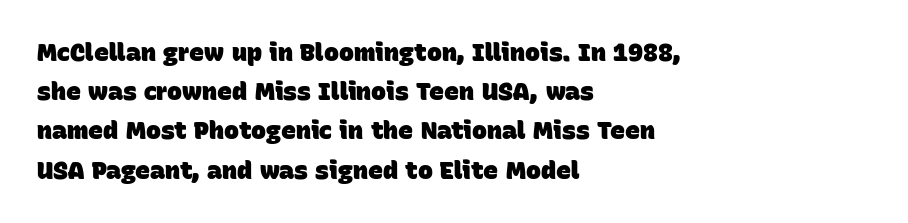
The image shows 25 px bold type; set left-aligned, normal line spacing (1.57x), normal letter spacing, not underlined.
